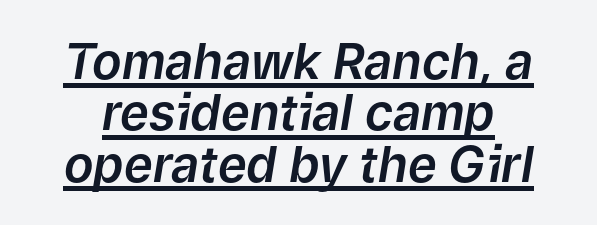
The image shows 49 px text type, italic (leaning right); set tight line spacing (1.05x), normal letter spacing, underlined; low stroke contrast and a medium x-height.
